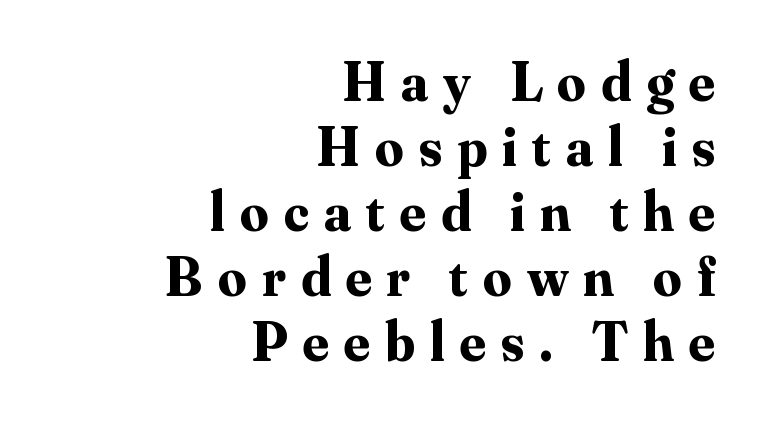
Q: Is the text bold? A: Yes.
Q: Is the text italic (slanted)? A: No, it is upright.
Q: Is the typeface a serif or a sans-serif typeface? A: Serif.
Q: Is the text underlined? A: No.
Q: How is the paragraph aligned? A: Right-aligned.
Q: Is the spacing between letters normal or unusually wide? A: Unusually wide.
Q: Width (condensed, normal, or wide)? A: Normal.
Q: Stroke contrast? A: Medium.
Q: x-height? A: Small.
Q: Monospaced? A: No.
